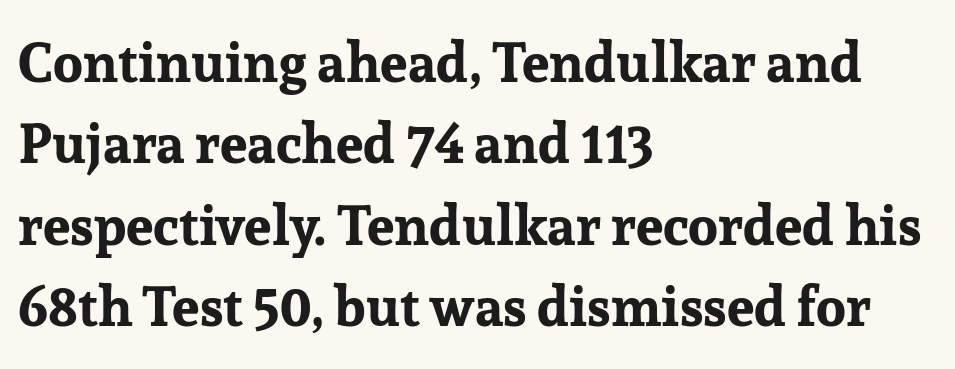
The image shows 55 px bold serif type, upright; set left-aligned, normal line spacing (1.48x), normal letter spacing, not underlined; low stroke contrast and a medium x-height.
